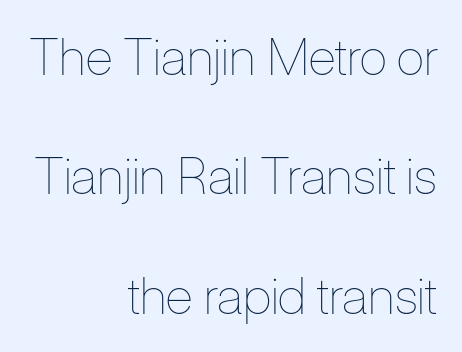
The image shows 51 px thin, condensed type, upright; set right-aligned, loose line spacing (2.34x), normal letter spacing, not underlined; low stroke contrast and a medium x-height.
